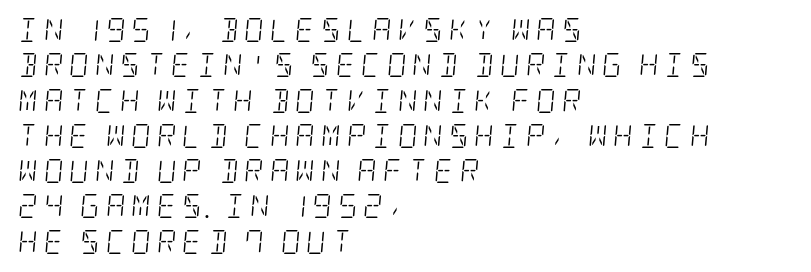
The image shows 24 px text type, italic (leaning right); set left-aligned, normal line spacing (1.47x), unusually wide letter spacing (+0.25 em), not underlined.
